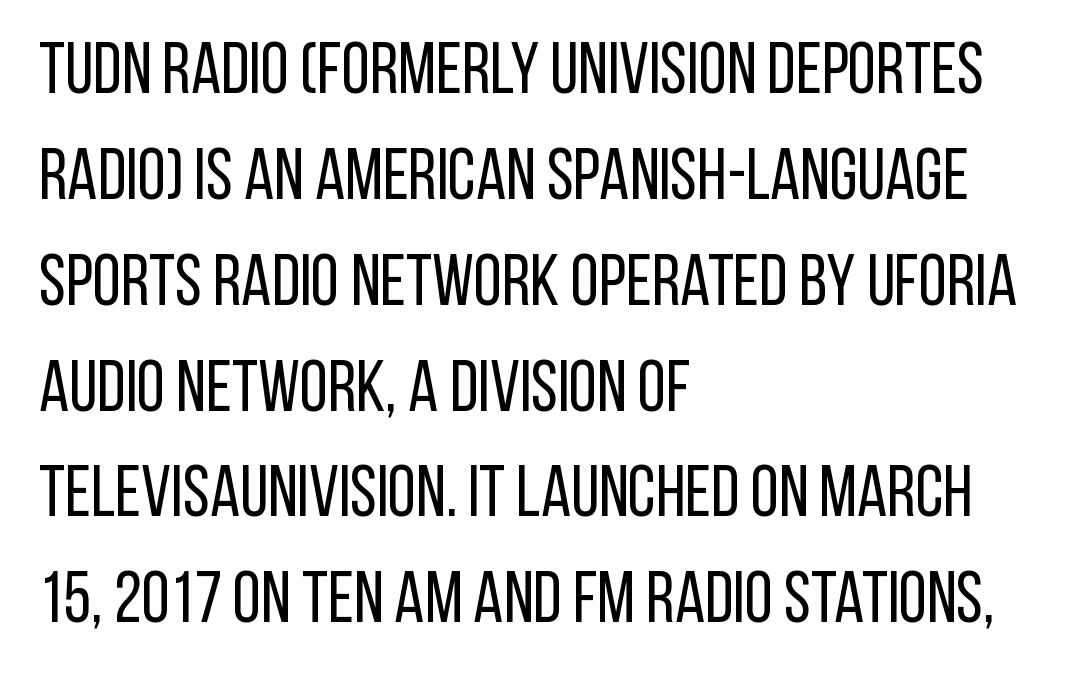
Q: Is the text bold? A: No.
Q: Is the text italic (slanted)? A: No, it is upright.
Q: Is the typeface a serif or a sans-serif typeface? A: Sans-serif.
Q: Is the text underlined? A: No.
Q: How is the paragraph aligned? A: Left-aligned.
Q: Is the spacing between letters normal or unusually wide? A: Normal.
Q: Is the spacing between lines tight, normal or loose? A: Normal.
Q: Width (condensed, normal, or wide)? A: Condensed.
Q: Stroke contrast? A: Low.
Q: x-height? A: Large.
Q: Monospaced? A: No.
